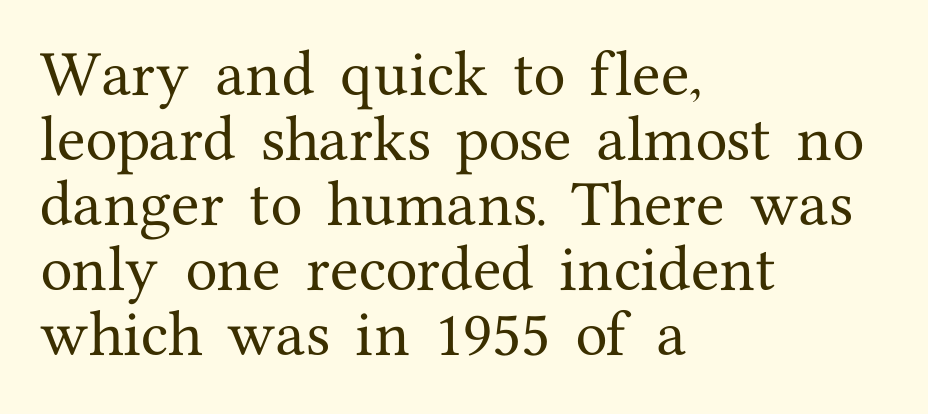
Q: Is the text italic (slanted)? A: No, it is upright.
Q: Is the typeface a serif or a sans-serif typeface? A: Serif.
Q: Is the text underlined? A: No.
Q: How is the paragraph aligned? A: Left-aligned.
Q: Is the spacing between letters normal or unusually wide? A: Normal.
Q: Is the spacing between lines tight, normal or loose? A: Normal.
Q: Width (condensed, normal, or wide)? A: Normal.
Q: Stroke contrast? A: Medium.
Q: x-height? A: Medium.
Q: Monospaced? A: No.
